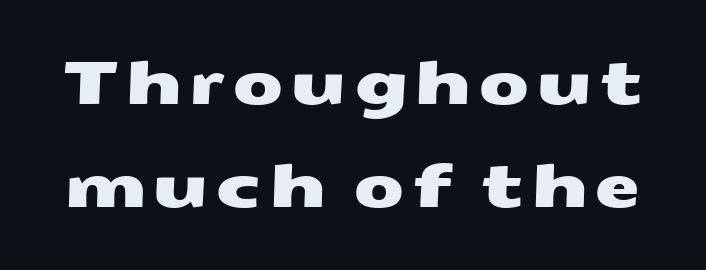
{"serif": "no", "width": "wide", "stroke_contrast": "medium", "x_height": "medium", "monospaced": "no", "underline": "no", "line_spacing_ratio": 1.75, "glyph_px": 59}
